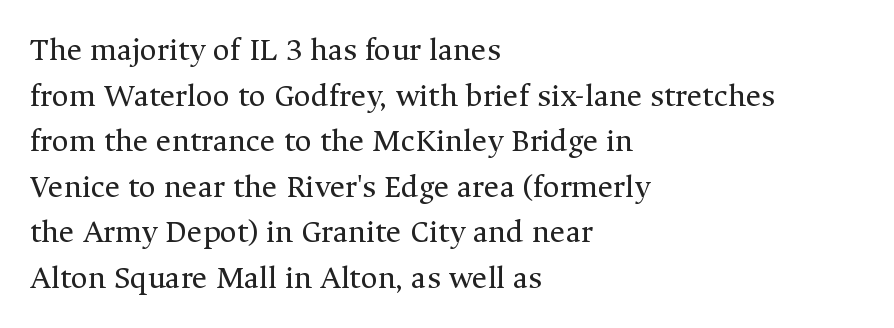
Varying glyph widths throughout — classic text-font behaviour. This is not heavy type; no bold has been used. To sum up the face: it has serifs. Which margin do the lines hug? The left one — the right edge is uneven.
